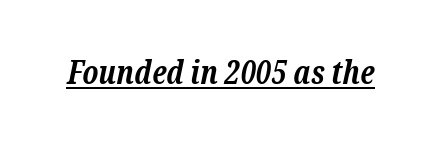
The image shows 32 px bold serif type, italic (leaning right); set normal letter spacing, underlined; low stroke contrast and a medium x-height.
